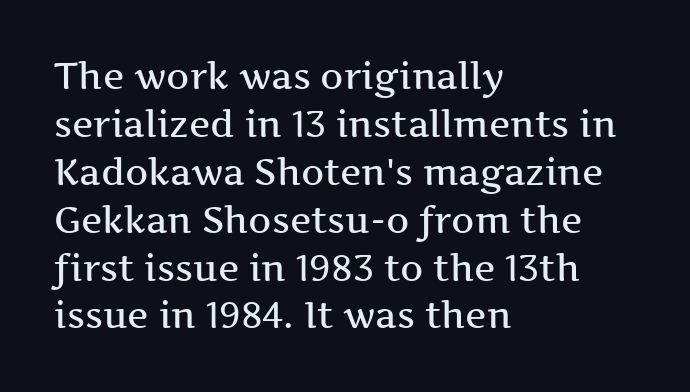
{"serif": "yes", "italic": "no", "width": "wide", "stroke_contrast": "medium", "x_height": "medium", "monospaced": "no", "underline": "no", "align": "left", "line_spacing": "normal", "line_spacing_ratio": 1.33, "letter_spacing": "normal", "letter_spacing_em": 0.0, "glyph_px": 36}
